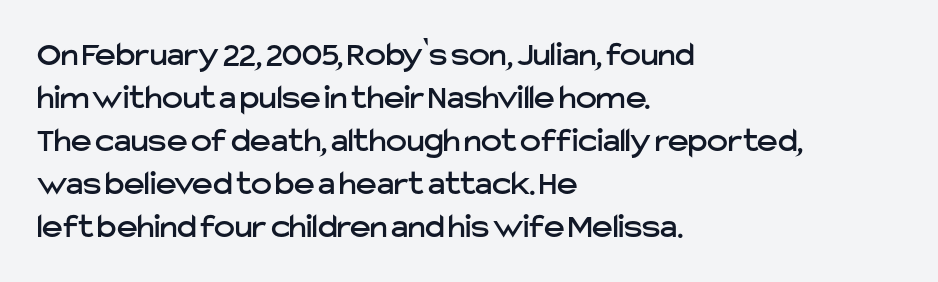
The passage shown is not underscored anywhere. Letter spacing: default. This rendering employs a face without finishing strokes, i.e., a sans-serif. Casual observation: everything's shoved over to the left. Every character sits straight up, as roman type does. Spacing verdict: proportional, widths tailored to each character.
